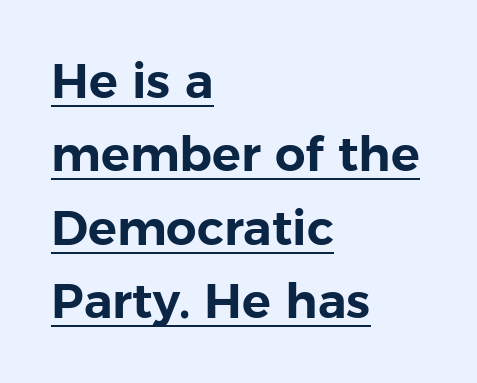
Q: Is the text italic (slanted)? A: No, it is upright.
Q: Is the typeface a serif or a sans-serif typeface? A: Sans-serif.
Q: Is the text underlined? A: Yes.
Q: How is the paragraph aligned? A: Left-aligned.
Q: Is the spacing between letters normal or unusually wide? A: Normal.
Q: Is the spacing between lines tight, normal or loose? A: Normal.
Q: Width (condensed, normal, or wide)? A: Normal.
Q: Stroke contrast? A: Low.
Q: x-height? A: Medium.
Q: Monospaced? A: No.
